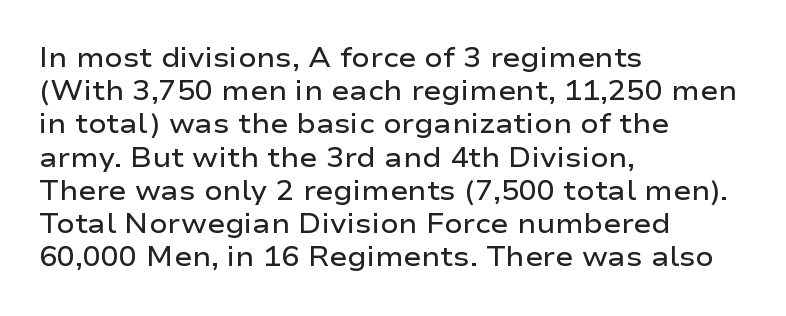
Q: Is the text bold? A: Semi-bold.
Q: Is the text italic (slanted)? A: No, it is upright.
Q: Is the text underlined? A: No.
Q: How is the paragraph aligned? A: Left-aligned.
Q: Is the spacing between letters normal or unusually wide? A: Normal.
